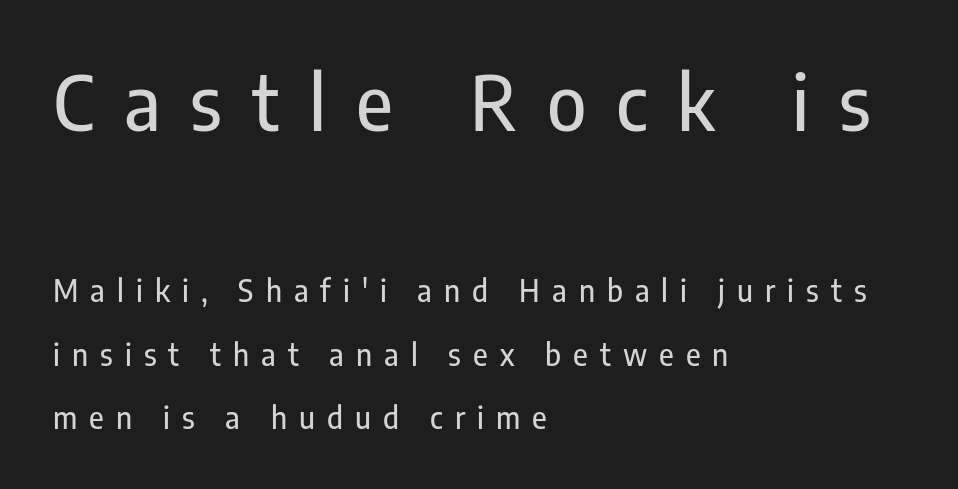
The image shows 75 px condensed sans-serif type, upright; set left-aligned, loose line spacing (2.11x), unusually wide letter spacing (+0.4 em), not underlined; the first (top) block is 2.5x larger; low stroke contrast and a medium x-height.
